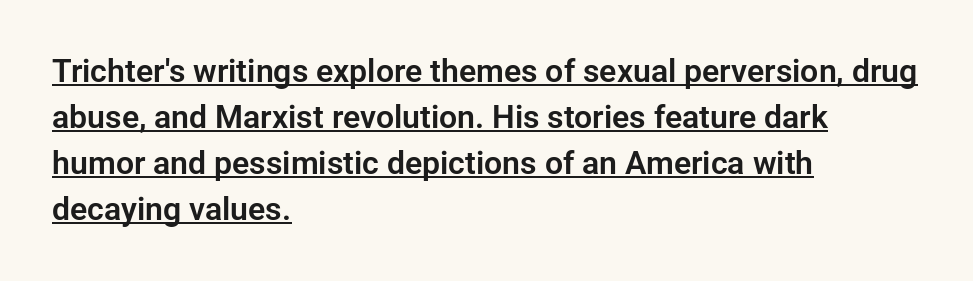
{"serif": "no", "italic": "no", "width": "normal", "stroke_contrast": "low", "x_height": "medium", "monospaced": "no", "underline": "yes", "align": "left", "line_spacing": "normal", "line_spacing_ratio": 1.44, "letter_spacing": "normal", "letter_spacing_em": 0.0, "glyph_px": 32}
